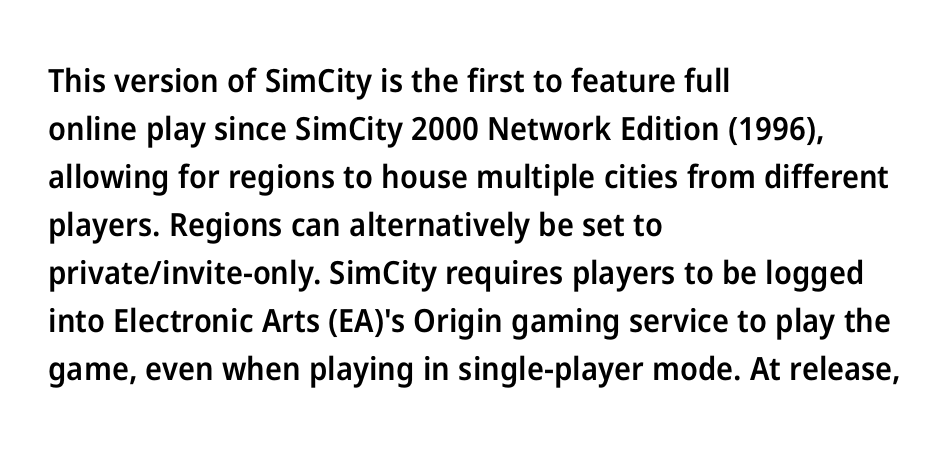
{"serif": "no", "italic": "no", "bold": "semi", "weight": "semibold", "width": "normal", "stroke_contrast": "low", "x_height": "medium", "monospaced": "no", "underline": "no", "align": "left", "line_spacing": "normal", "line_spacing_ratio": 1.5, "letter_spacing": "normal", "letter_spacing_em": 0.0, "glyph_px": 32}
